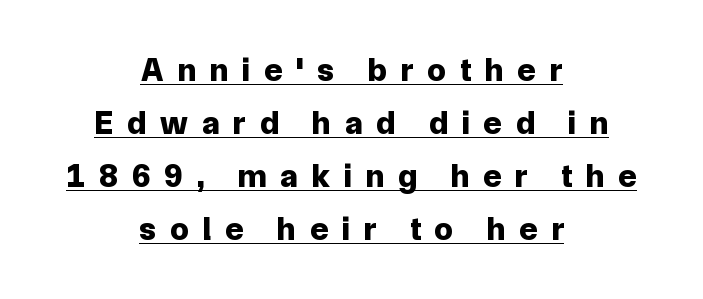
The image shows 33 px bold sans-serif type, upright; set centered, normal line spacing (1.61x), unusually wide letter spacing (+0.43 em), underlined; low stroke contrast and a medium x-height.
